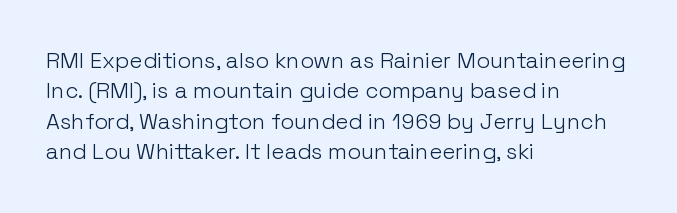
The image shows 22 px text type, upright; set left-aligned, normal line spacing (1.38x), normal letter spacing, not underlined.
